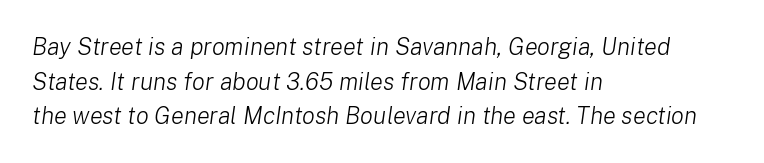
The image shows 24 px text type, italic (leaning right); set left-aligned, normal line spacing (1.44x), normal letter spacing, not underlined.
